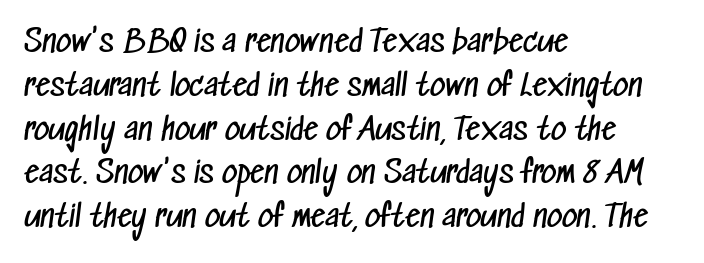
Lines of text with bare space underneath. Is the letter spacing exaggerated? No — it looks like the ordinary default. Classification — sans serif. Leading: standard. The rendering anchors every line to the left-hand side. The letterforms sit at book weight or below.
